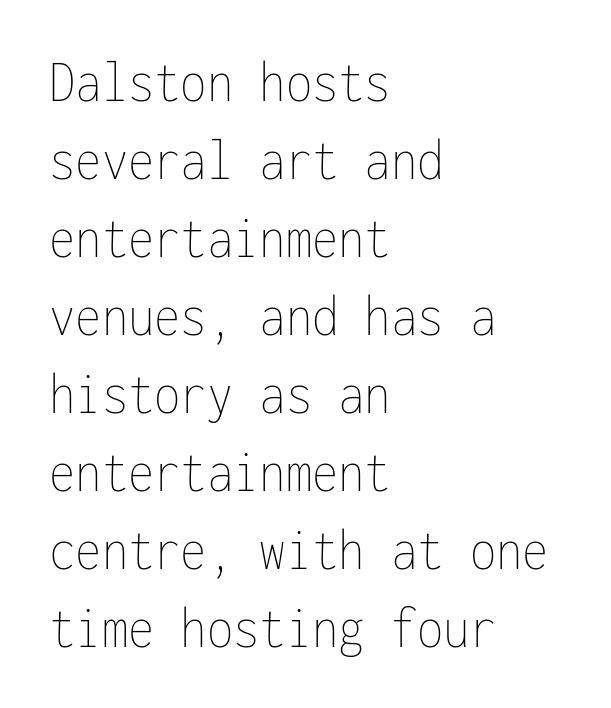
What's the leading like? Ordinary, nothing unusual. Tracking here is standard; glyphs follow each other at the usual distance. The rag falls on the right side of this text block. Monospaced: the letters line up in strict vertical columns. The weight tops out at a normal text grade. Posture: upright roman.
